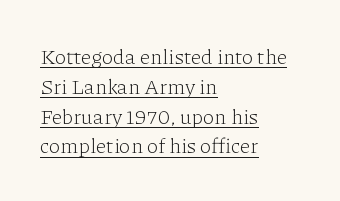
Q: Is the text bold? A: No.
Q: Is the text italic (slanted)? A: No, it is upright.
Q: Is the text underlined? A: Yes.
Q: How is the paragraph aligned? A: Left-aligned.
Q: Is the spacing between letters normal or unusually wide? A: Normal.
Q: Is the spacing between lines tight, normal or loose? A: Normal.
